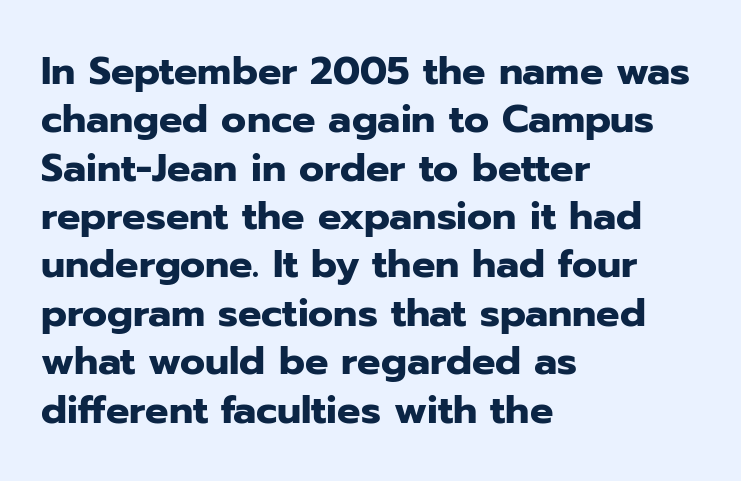
{"serif": "no", "italic": "no", "bold": "yes", "weight": "heavy", "width": "normal", "stroke_contrast": "low", "x_height": "medium", "monospaced": "no", "underline": "no", "align": "left", "line_spacing_ratio": 1.24, "letter_spacing": "normal", "letter_spacing_em": 0.0, "glyph_px": 39}
